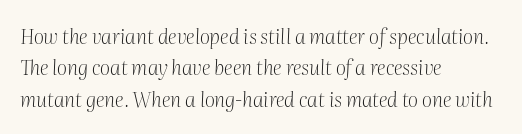
Q: Is the text bold? A: No.
Q: Is the text italic (slanted)? A: Yes, it leans right by about 2 degrees.
Q: Is the text underlined? A: No.
Q: How is the paragraph aligned? A: Left-aligned.
Q: Is the spacing between letters normal or unusually wide? A: Normal.
Q: Is the spacing between lines tight, normal or loose? A: Normal.
